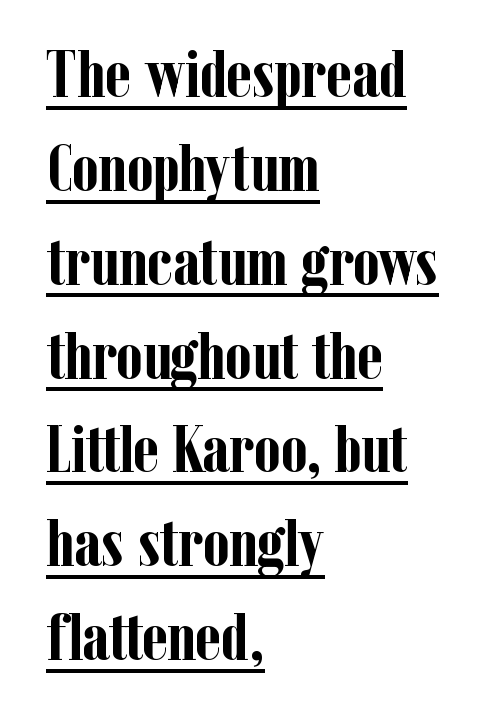
{"serif": "yes", "italic": "no", "bold": "yes", "weight": "semibold", "width": "condensed", "stroke_contrast": "low", "x_height": "medium", "monospaced": "no", "underline": "yes", "align": "left", "line_spacing": "normal", "line_spacing_ratio": 1.38, "letter_spacing": "normal", "letter_spacing_em": 0.0, "glyph_px": 68}
